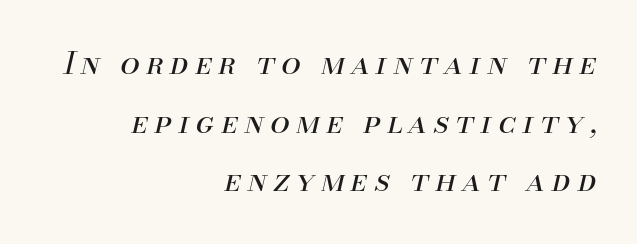
The string is rendered with underlining switched off. Summary of weight: not heavy and not bold. The rendering anchors every line to the right-hand side. In terms of letterspacing, this is a distinctly airy, spread setting. Varying glyph widths throughout — classic text-font behaviour.
